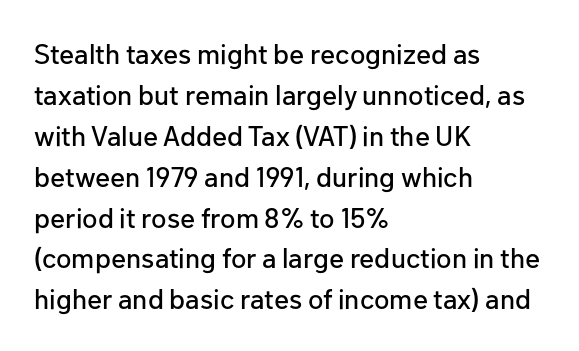
The image shows 28 px sans-serif type, upright; set left-aligned, normal line spacing (1.46x), normal letter spacing, not underlined; low stroke contrast and a medium x-height.
